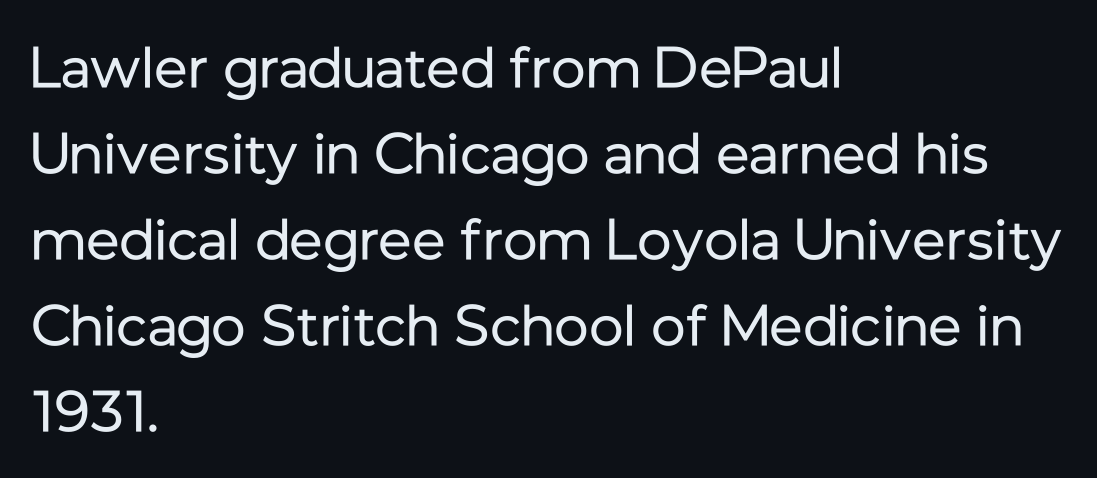
The ragged edge is on the right, which tells us the setting is flush left. In terms of posture, this sample is upright. No word sits above an underline. Serif or sans? Sans — the stroke terminals are bare. Reading down the column, the eye jumps a familiar distance to each next line.
